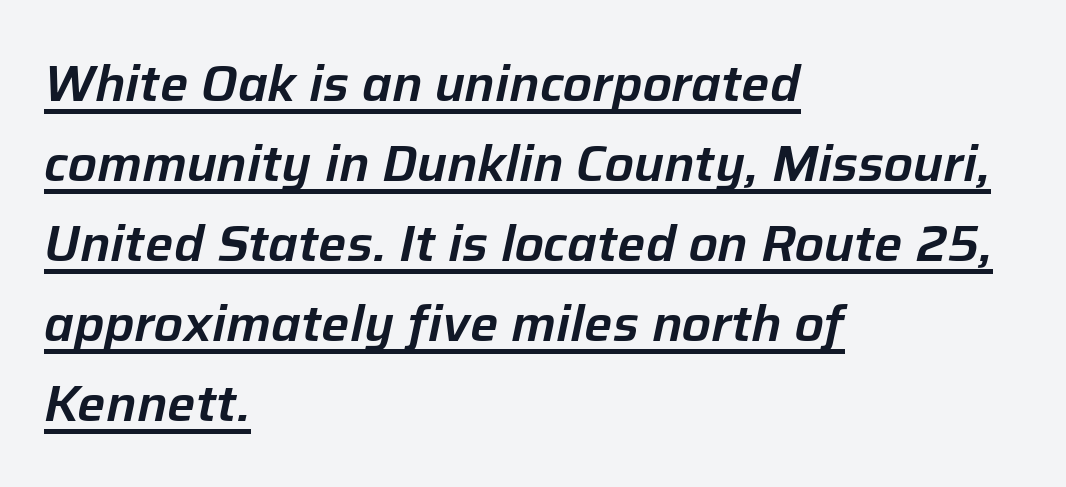
Q: Is the text italic (slanted)? A: Yes, it leans right by about 12 degrees.
Q: Is the text underlined? A: Yes.
Q: How is the paragraph aligned? A: Left-aligned.
Q: Is the spacing between letters normal or unusually wide? A: Normal.
Q: Is the spacing between lines tight, normal or loose? A: Normal.
Q: Width (condensed, normal, or wide)? A: Normal.
Q: Stroke contrast? A: Low.
Q: x-height? A: Medium.
Q: Monospaced? A: No.
